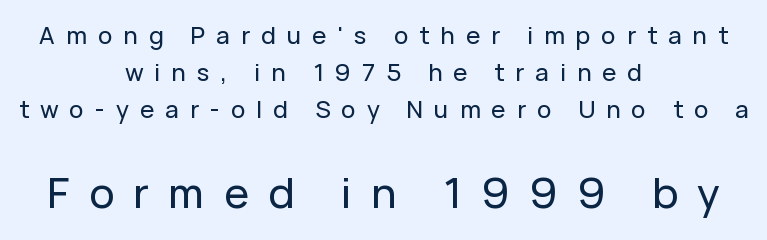
Q: Is the text italic (slanted)? A: No, it is upright.
Q: Is the typeface a serif or a sans-serif typeface? A: Sans-serif.
Q: Is the text underlined? A: No.
Q: How is the paragraph aligned? A: Centered.
Q: Is the spacing between letters normal or unusually wide? A: Unusually wide.
Q: Is the spacing between lines tight, normal or loose? A: Normal.
Q: Which block of text is set in a larger size, the first (top) or the second (bottom)? A: The second (bottom) one.
Q: Width (condensed, normal, or wide)? A: Normal.
Q: Stroke contrast? A: Low.
Q: x-height? A: Medium.
Q: Monospaced? A: No.
